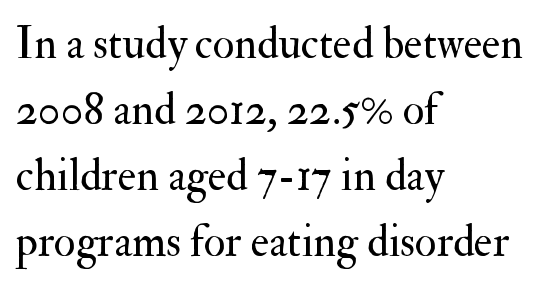
A typesetter would label this face a serif. These lines are rendered in a variable-pitch font. Beneath every word, the page is bare. Style check: upright.
